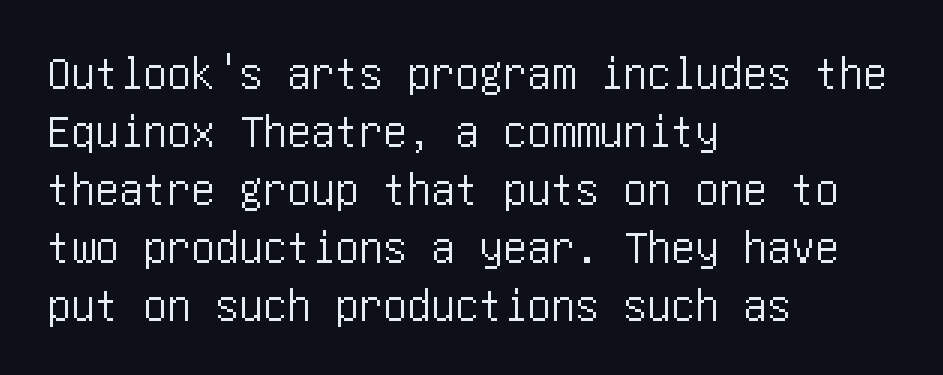
The image shows 48 px condensed sans-serif type, upright; set left-aligned, line spacing 1.21x, normal letter spacing, not underlined; low stroke contrast and a large x-height.
